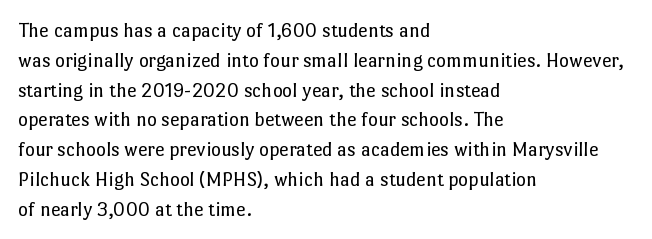
{"italic": "no", "bold": "no", "underline": "no", "align": "left", "line_spacing": "normal", "line_spacing_ratio": 1.42, "letter_spacing": "normal", "letter_spacing_em": 0.0, "glyph_px": 21}
